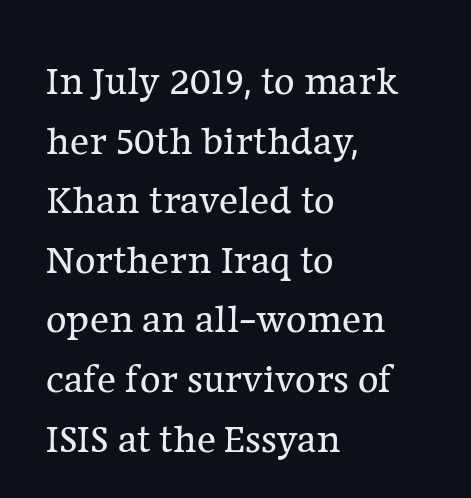
Baseline-to-baseline distance is the conventional proportion of letter height. Do the letters lean? They stand straight. The rendering shows small feet on the letterforms — a serif design. Each letter keeps its own natural width here, so spacing adapts to shape. Leftover space on each line is placed entirely after the last word. These lines keep a tight, regular rhythm from letter to letter.
